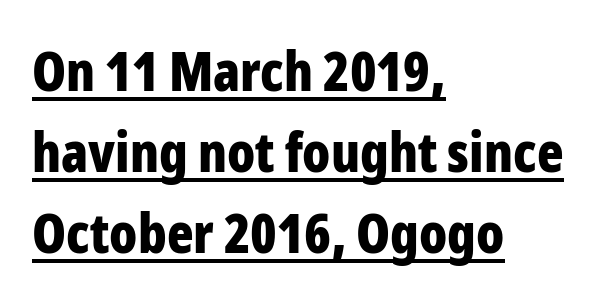
The image shows 55 px bold, condensed sans-serif type, upright; set left-aligned, normal line spacing (1.47x), normal letter spacing, underlined; low stroke contrast and a medium x-height.
